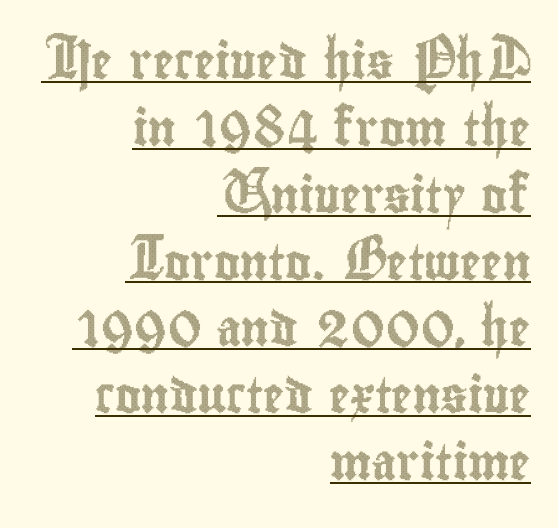
The image shows 35 px condensed type, upright; set right-aligned, loose line spacing (1.91x), normal letter spacing, underlined; a small x-height.
